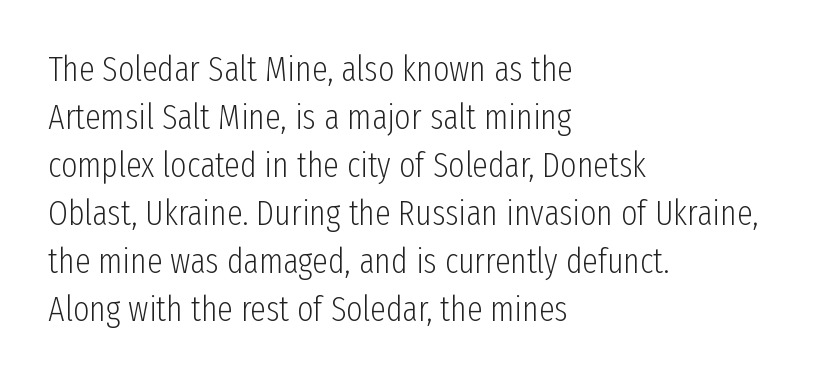
Q: Is the text bold? A: No.
Q: Is the text italic (slanted)? A: No, it is upright.
Q: Is the typeface a serif or a sans-serif typeface? A: Sans-serif.
Q: Is the text underlined? A: No.
Q: How is the paragraph aligned? A: Left-aligned.
Q: Is the spacing between letters normal or unusually wide? A: Normal.
Q: Is the spacing between lines tight, normal or loose? A: Normal.
Q: Width (condensed, normal, or wide)? A: Condensed.
Q: Stroke contrast? A: Low.
Q: x-height? A: Medium.
Q: Monospaced? A: No.
